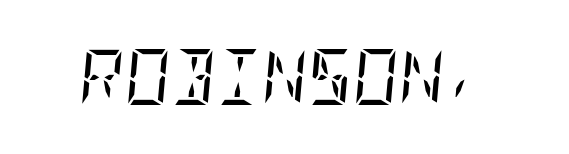
Q: Is the text bold? A: No.
Q: Is the text italic (slanted)? A: Yes, it leans right by about 5 degrees.
Q: Is the typeface a serif or a sans-serif typeface? A: Serif.
Q: Is the text underlined? A: No.
Q: Is the spacing between letters normal or unusually wide? A: Normal.
Q: Width (condensed, normal, or wide)? A: Condensed.
Q: Stroke contrast? A: Low.
Q: x-height? A: Large.
